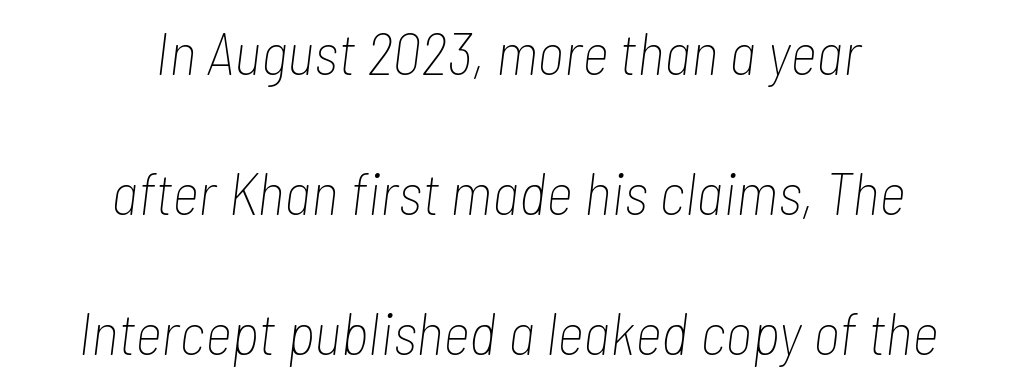
The passage is arranged like a title page — every line centered. Each word holds together tightly as a unit, with standard inter-letter gaps. Is this a heavy cut? Hardly; it is regular or lighter. In terms of posture, this sample is oblique. The rendering uses a large line-height, opening up the rows.
